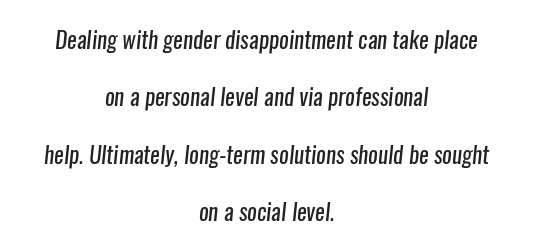
{"bold": "no", "underline": "no", "align": "center", "line_spacing": "loose", "line_spacing_ratio": 2.5, "letter_spacing": "normal", "letter_spacing_em": 0.0, "glyph_px": 23}
